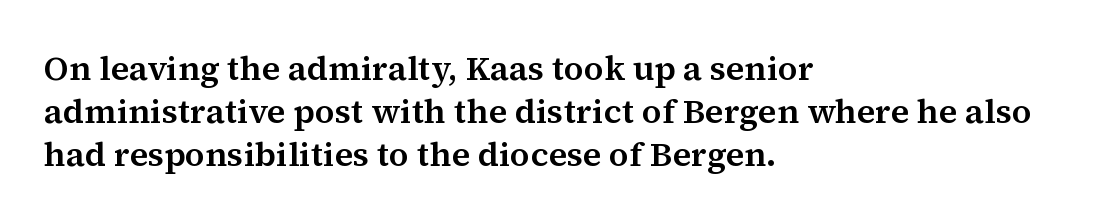
Every stem runs plumb, perpendicular to the baseline. These lines are composed in type with serifs. The face used here is proportionally spaced, like ordinary book or web type. Horizontal bands of white between lines are of average thickness. Line starts are locked; line ends wander. Unmarked baselines from the first word to the last.
